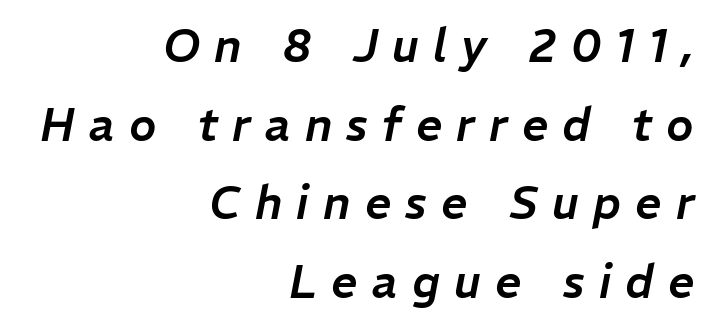
Q: Is the text italic (slanted)? A: Yes, it leans right by about 11 degrees.
Q: Is the text underlined? A: No.
Q: How is the paragraph aligned? A: Right-aligned.
Q: Is the spacing between letters normal or unusually wide? A: Unusually wide.
Q: Width (condensed, normal, or wide)? A: Normal.
Q: Stroke contrast? A: Low.
Q: x-height? A: Medium.
Q: Monospaced? A: No.
